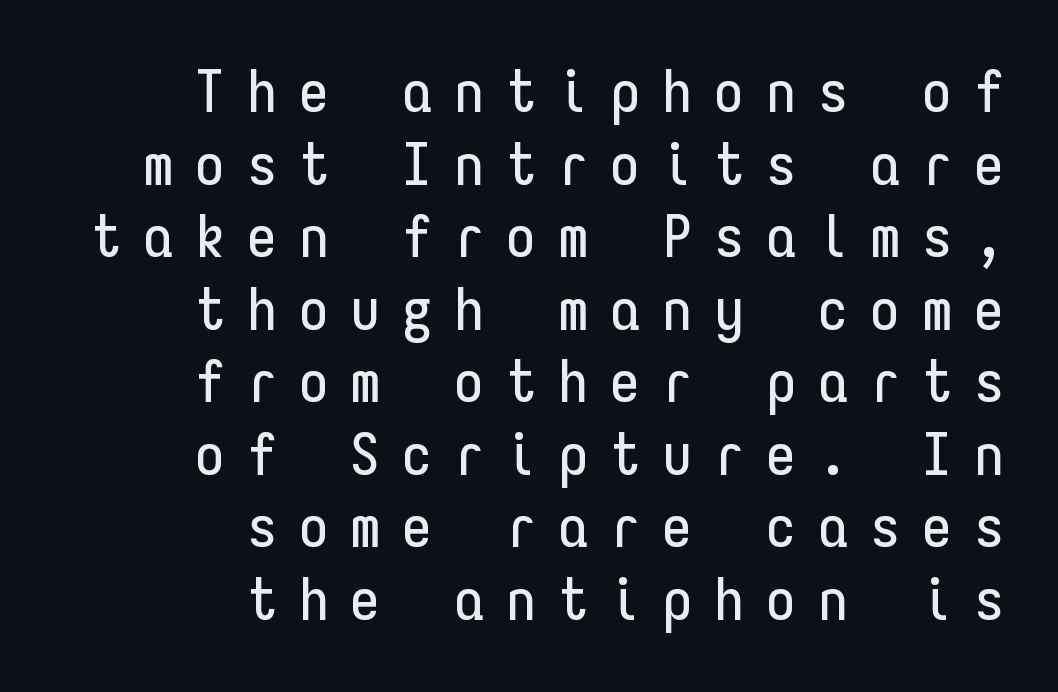
{"serif": "no", "italic": "no", "width": "condensed", "stroke_contrast": "low", "x_height": "medium", "monospaced": "yes", "underline": "no", "align": "right", "line_spacing_ratio": 1.23, "letter_spacing": "wide", "letter_spacing_em": 0.38, "glyph_px": 59}
